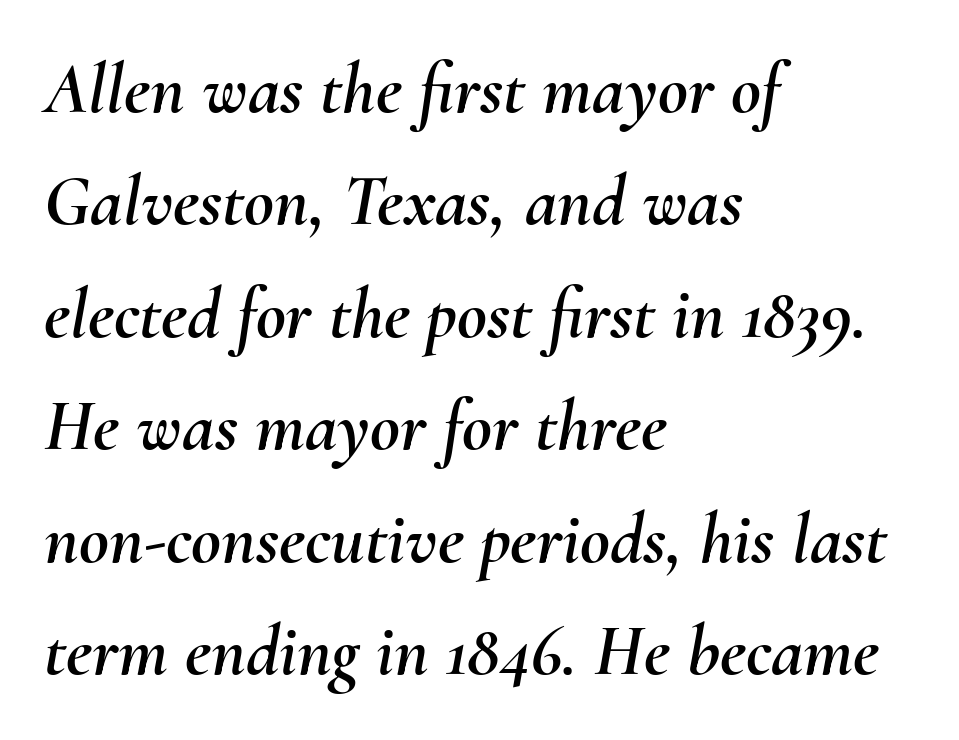
The image shows 73 px text type, italic (leaning right); set left-aligned, normal line spacing (1.54x), normal letter spacing, not underlined; medium stroke contrast and a small x-height.
